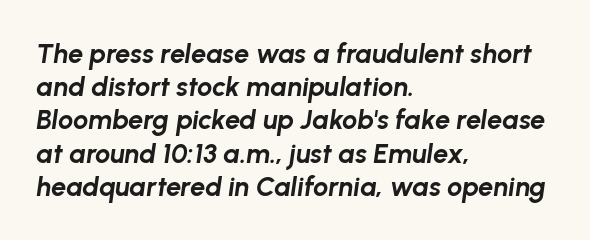
{"italic": "yes", "lean": "right", "slant_degrees": 8, "bold": "yes", "underline": "no", "align": "left", "line_spacing_ratio": 1.23, "letter_spacing": "normal", "letter_spacing_em": 0.0, "glyph_px": 27}
